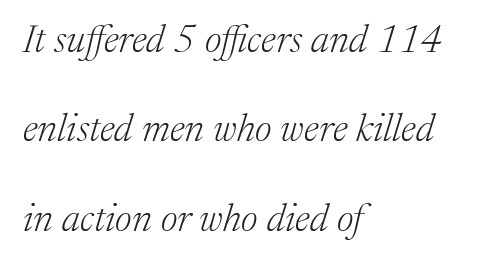
{"serif": "yes", "italic": "yes", "lean": "right", "slant_degrees": 17, "bold": "no", "weight": "light", "width": "normal", "stroke_contrast": "medium", "x_height": "medium", "monospaced": "no", "underline": "no", "align": "left", "line_spacing": "loose", "line_spacing_ratio": 2.29, "letter_spacing": "normal", "letter_spacing_em": 0.0, "glyph_px": 39}
